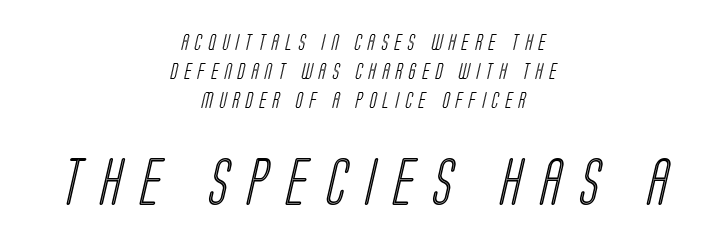
The image shows 47 px condensed type; set centered, line spacing 1.8x, unusually wide letter spacing (+0.41 em), not underlined; the second (bottom) block is 2.94x larger; a large x-height.
